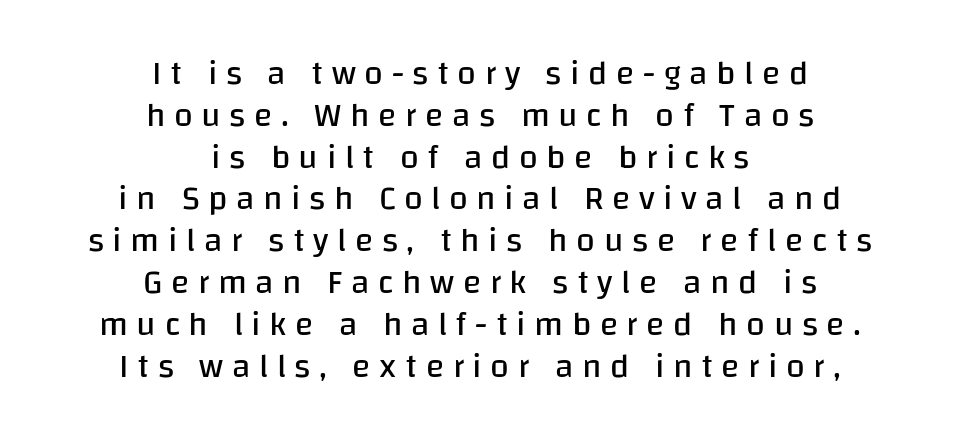
{"serif": "no", "italic": "no", "bold": "no", "weight": "regular", "width": "normal", "stroke_contrast": "low", "x_height": "large", "monospaced": "no", "underline": "no", "align": "center", "line_spacing_ratio": 1.23, "letter_spacing": "wide", "letter_spacing_em": 0.25, "glyph_px": 34}
